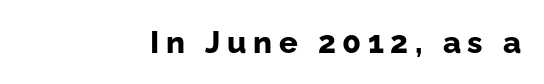
{"serif": "no", "italic": "no", "bold": "yes", "weight": "bold", "width": "normal", "stroke_contrast": "low", "x_height": "medium", "monospaced": "no", "underline": "no", "align": "right", "letter_spacing": "wide", "letter_spacing_em": 0.21, "glyph_px": 31}
